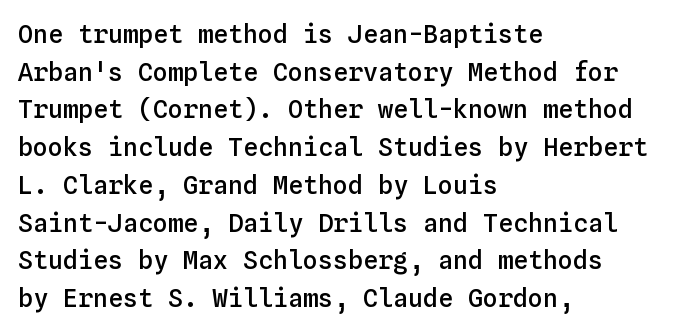
Q: Is the text bold? A: Semi-bold.
Q: Is the text italic (slanted)? A: No, it is upright.
Q: Is the text underlined? A: No.
Q: How is the paragraph aligned? A: Left-aligned.
Q: Is the spacing between letters normal or unusually wide? A: Normal.
Q: Is the spacing between lines tight, normal or loose? A: Normal.
